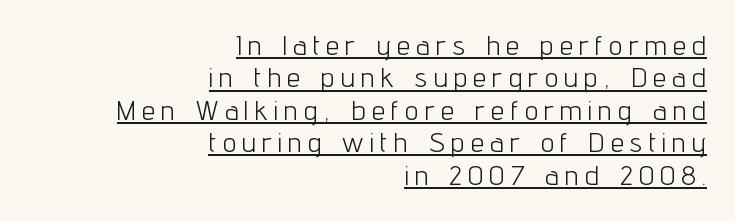
The image shows 27 px text type, upright; set right-aligned, line spacing 1.2x, unusually wide letter spacing (+0.24 em), underlined.
